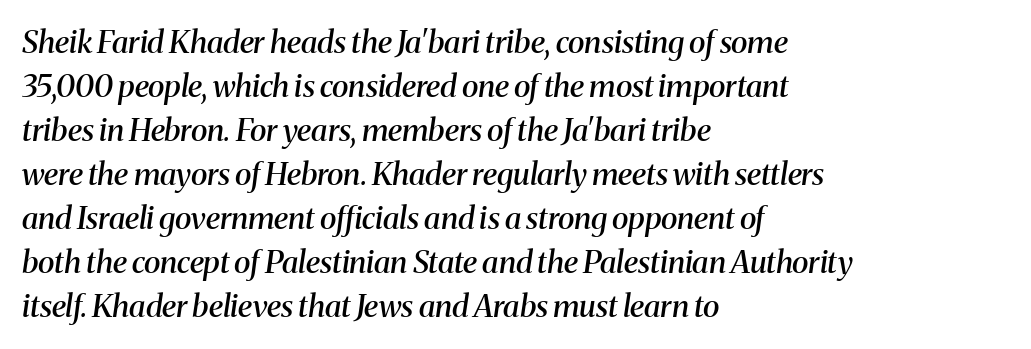
The image shows 31 px semibold serif type, italic (leaning right); set left-aligned, normal line spacing (1.42x), normal letter spacing, not underlined; medium stroke contrast and a medium x-height.
